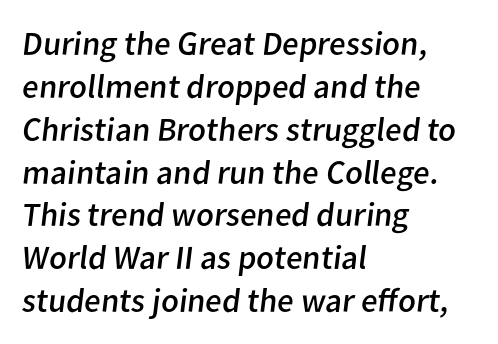
{"serif": "no", "bold": "no", "weight": "regular", "width": "normal", "stroke_contrast": "low", "x_height": "medium", "monospaced": "no", "underline": "no", "align": "left", "line_spacing": "normal", "line_spacing_ratio": 1.26, "letter_spacing": "normal", "letter_spacing_em": 0.0, "glyph_px": 34}
